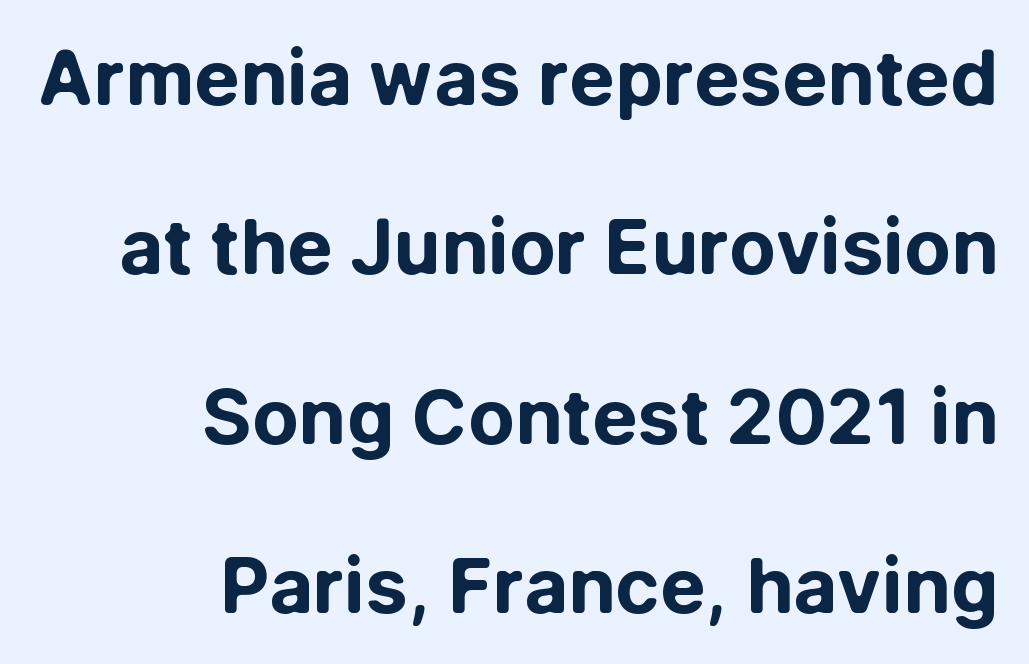
Airy leading. Summary of weight: heavy, a full bold. No italicization has been applied; the sample stays upright. Nothing unusual about the tracking: characters are spaced as the font intends. A sans-serif font was chosen for this passage.
